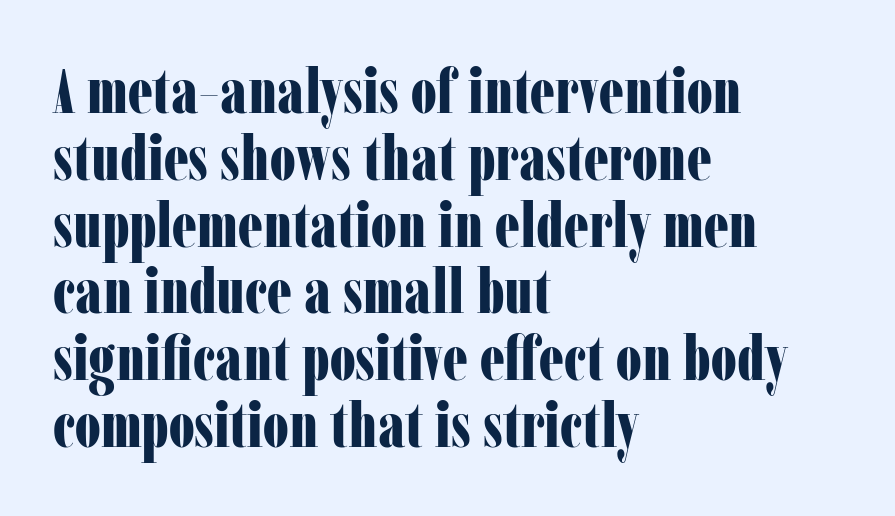
Q: Is the text bold? A: Yes.
Q: Is the text italic (slanted)? A: No, it is upright.
Q: Is the typeface a serif or a sans-serif typeface? A: Serif.
Q: Is the text underlined? A: No.
Q: How is the paragraph aligned? A: Left-aligned.
Q: Is the spacing between letters normal or unusually wide? A: Normal.
Q: Is the spacing between lines tight, normal or loose? A: Tight.
Q: Width (condensed, normal, or wide)? A: Condensed.
Q: Stroke contrast? A: Low.
Q: x-height? A: Medium.
Q: Monospaced? A: No.
